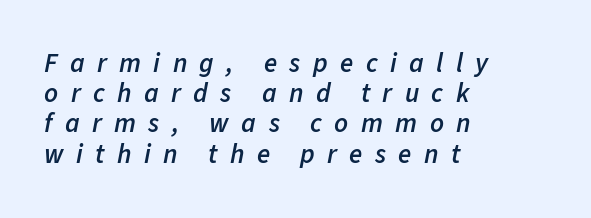
Weight: semibold (demi). Horizontal bands of white between lines are thin slivers. The glyphs are unaccompanied by any horizontal stroke below them. Italic: yes, the glyphs are oblique. The compositor pushed each line to the left boundary.
